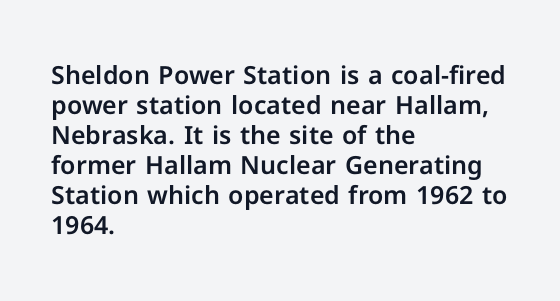
{"italic": "no", "underline": "no", "align": "left", "line_spacing_ratio": 1.2, "letter_spacing": "normal", "letter_spacing_em": 0.0, "glyph_px": 25}
